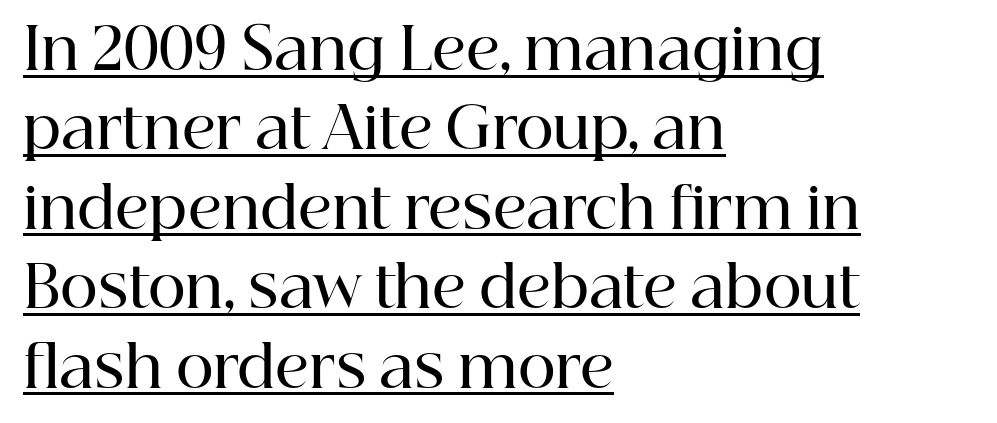
Q: Is the text bold? A: Semi-bold.
Q: Is the text italic (slanted)? A: No, it is upright.
Q: Is the typeface a serif or a sans-serif typeface? A: Serif.
Q: Is the text underlined? A: Yes.
Q: How is the paragraph aligned? A: Left-aligned.
Q: Is the spacing between letters normal or unusually wide? A: Normal.
Q: Is the spacing between lines tight, normal or loose? A: Normal.
Q: Width (condensed, normal, or wide)? A: Normal.
Q: Stroke contrast? A: High.
Q: x-height? A: Medium.
Q: Monospaced? A: No.
